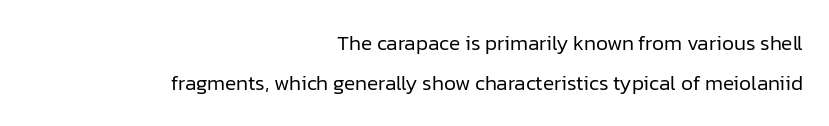
{"italic": "no", "bold": "no", "underline": "no", "align": "right", "line_spacing": "loose", "line_spacing_ratio": 1.91, "letter_spacing": "normal", "letter_spacing_em": 0.0, "glyph_px": 21}
